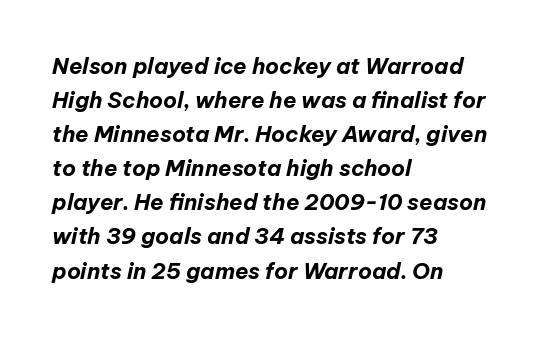
{"italic": "yes", "lean": "right", "slant_degrees": 12, "bold": "yes", "underline": "no", "align": "left", "line_spacing": "normal", "line_spacing_ratio": 1.55, "letter_spacing": "normal", "letter_spacing_em": 0.0, "glyph_px": 22}
